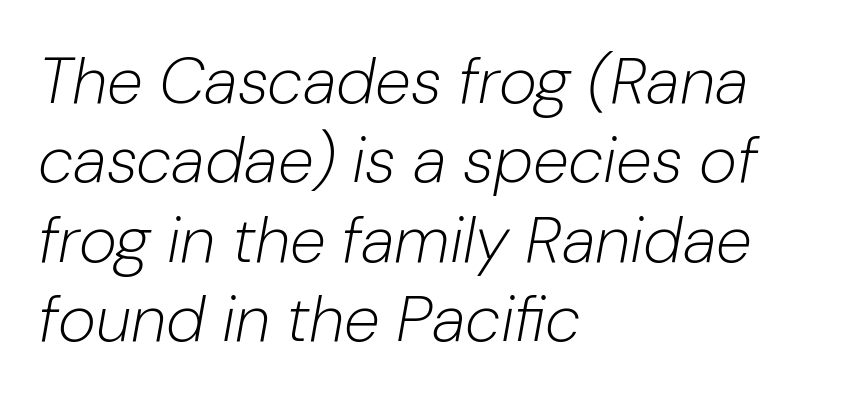
{"italic": "yes", "lean": "right", "slant_degrees": 10, "bold": "no", "weight": "light", "width": "normal", "stroke_contrast": "low", "x_height": "medium", "monospaced": "no", "underline": "no", "align": "left", "line_spacing_ratio": 1.22, "letter_spacing": "normal", "letter_spacing_em": 0.0, "glyph_px": 65}
